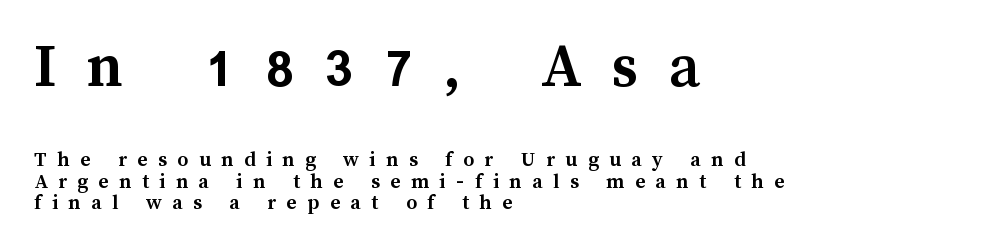
Look at the stroke-to-counter ratio: heavy, a bold. The emphasis by scale lands on block number one, above. Each letter keeps its own natural width here, so spacing adapts to shape. The zone under the glyphs is completely vacant.
